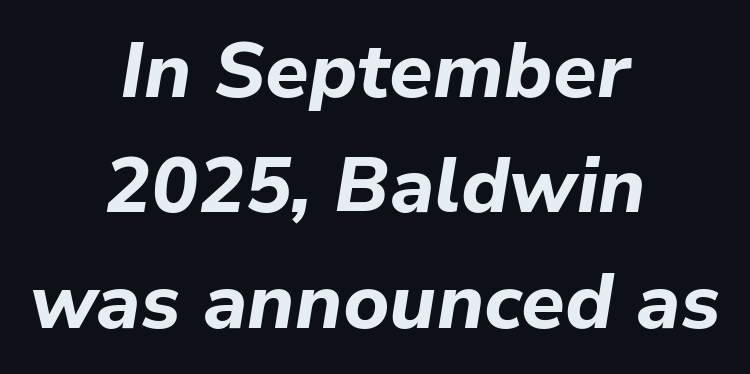
The image shows 78 px bold type, italic (leaning right); set centered, normal line spacing (1.48x), normal letter spacing, not underlined; low stroke contrast and a medium x-height.
